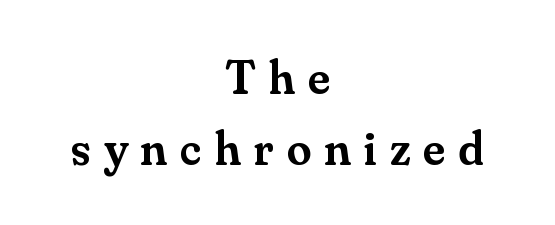
{"serif": "yes", "italic": "no", "bold": "semi", "weight": "semibold", "width": "normal", "stroke_contrast": "medium", "x_height": "small", "monospaced": "no", "underline": "no", "align": "center", "line_spacing": "normal", "line_spacing_ratio": 1.45, "letter_spacing": "wide", "letter_spacing_em": 0.27, "glyph_px": 49}
